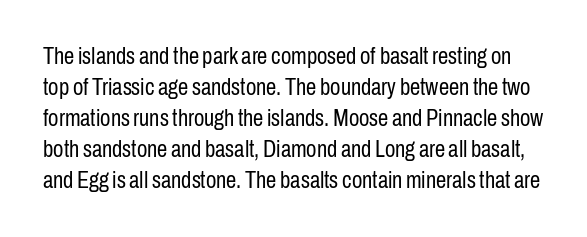
Stroke thickness stays within the range of a standard reading face or lighter. The passage shown stacks its lines at a standard gap. A typesetter would mark this as roman, not italic. The zone under the glyphs is completely vacant.
